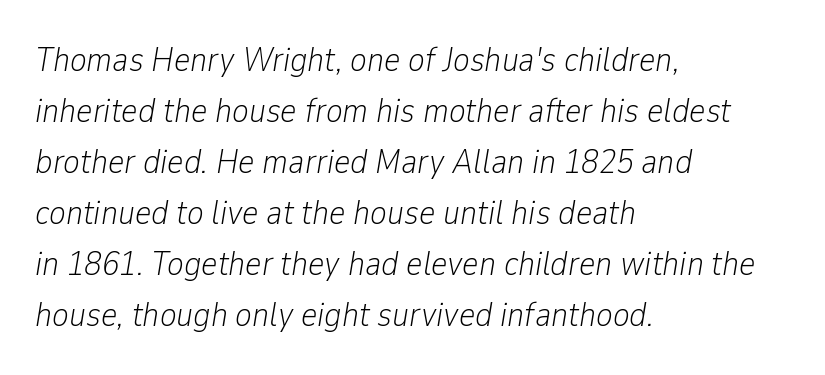
The image shows 35 px light, condensed type, italic (leaning right); set left-aligned, normal line spacing (1.46x), normal letter spacing, not underlined; low stroke contrast and a medium x-height.
